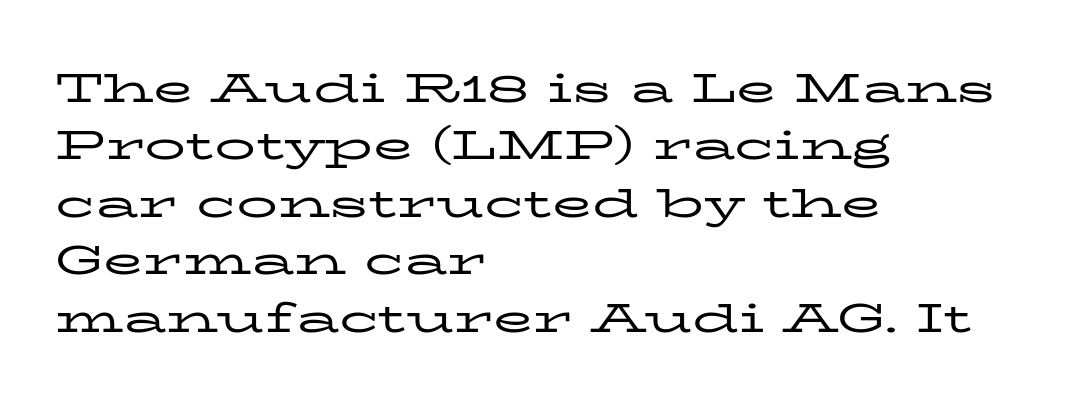
Notice how the stems are strictly vertical — no italics here. On a weight scale, this lands at 450 or below. Is there much room between lines? A standard amount, neither cramped nor airy. Descenders hang freely into open space. The face used here is seriffed, in the tradition of book romans.
